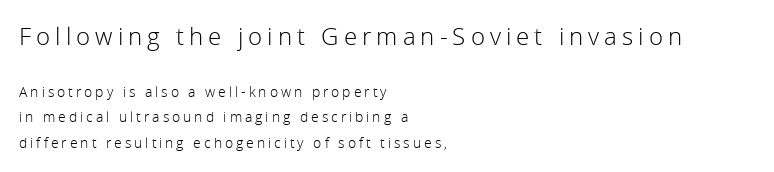
The image shows 24 px text type, upright; set left-aligned, line spacing 1.82x, unusually wide letter spacing (+0.21 em), not underlined; the first (top) block is 1.71x larger.
